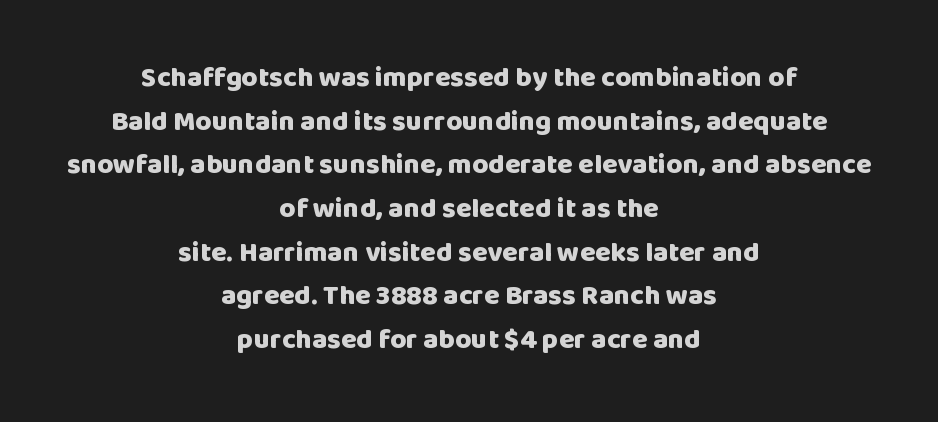
{"serif": "no", "italic": "no", "bold": "yes", "weight": "heavy", "width": "normal", "stroke_contrast": "low", "x_height": "large", "monospaced": "no", "underline": "no", "align": "center", "line_spacing": "normal", "line_spacing_ratio": 1.56, "letter_spacing": "normal", "letter_spacing_em": 0.0, "glyph_px": 28}
